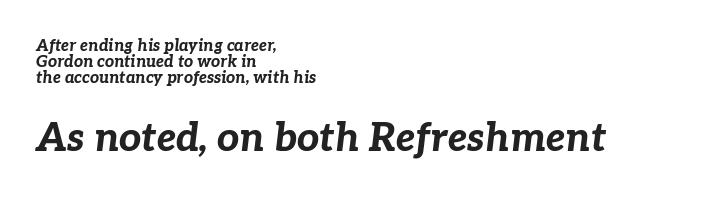
The image shows 39 px bold type, italic (leaning right); set left-aligned, tight line spacing (0.99x), normal letter spacing, not underlined; the second (bottom) block is 2.44x larger; low stroke contrast and a medium x-height.
